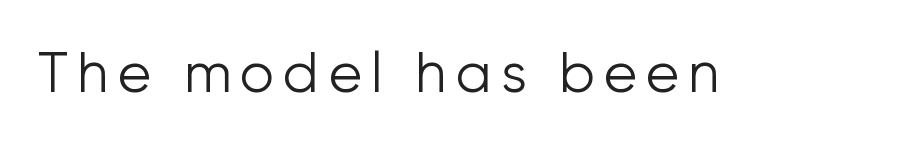
A typesetter would label this face a sans. Posture: upright roman. These lines are rendered in a variable-pitch font. Letters have the restrained weight of plain body copy at most. The baseline area is clear.
